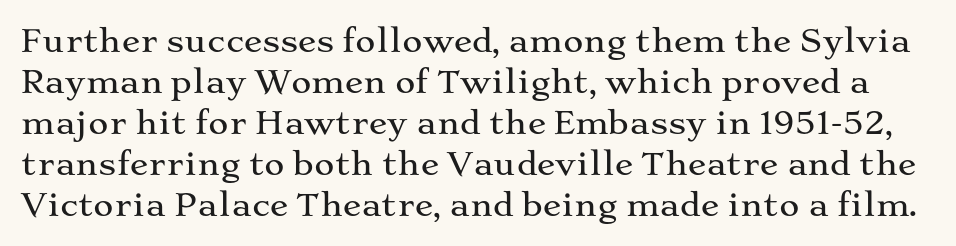
Q: Is the text italic (slanted)? A: No, it is upright.
Q: Is the typeface a serif or a sans-serif typeface? A: Serif.
Q: Is the text underlined? A: No.
Q: Is the spacing between letters normal or unusually wide? A: Normal.
Q: Is the spacing between lines tight, normal or loose? A: Normal.
Q: Width (condensed, normal, or wide)? A: Wide.
Q: Stroke contrast? A: Medium.
Q: x-height? A: Medium.
Q: Monospaced? A: No.
